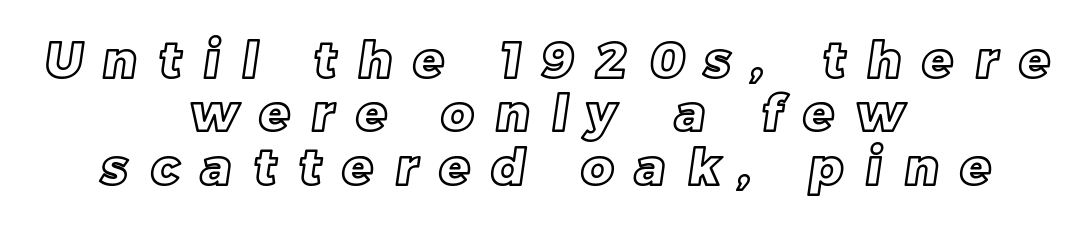
{"width": "normal", "x_height": "large", "monospaced": "no", "underline": "no", "align": "center", "line_spacing": "tight", "line_spacing_ratio": 1.07, "letter_spacing": "wide", "letter_spacing_em": 0.44, "glyph_px": 50}
